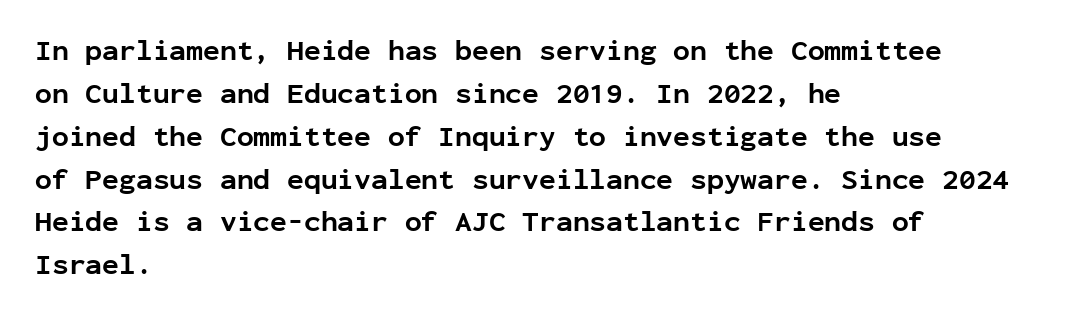
{"serif": "no", "italic": "no", "bold": "yes", "weight": "bold", "width": "normal", "stroke_contrast": "low", "x_height": "medium", "monospaced": "yes", "underline": "no", "align": "left", "line_spacing": "normal", "line_spacing_ratio": 1.53, "letter_spacing": "normal", "letter_spacing_em": 0.0, "glyph_px": 28}
